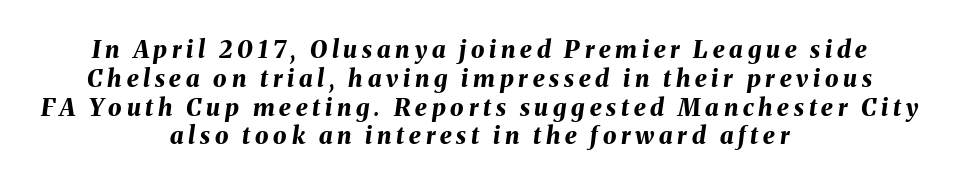
A centered setting, common on invitations and titles, is used for this passage. Display-style spreading of the glyphs; the letterfit is very open. The axis of the letterforms is tilted away from vertical. Weight check: bold — yes, fully. Descender tails drop into unmarked territory.
